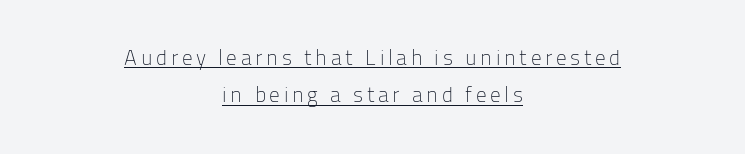
Upright lettering throughout. The letters look calm and open, with moderate or lighter stems. The words here are underlined. Every row of glyphs is offset so its center matches the block's center.
